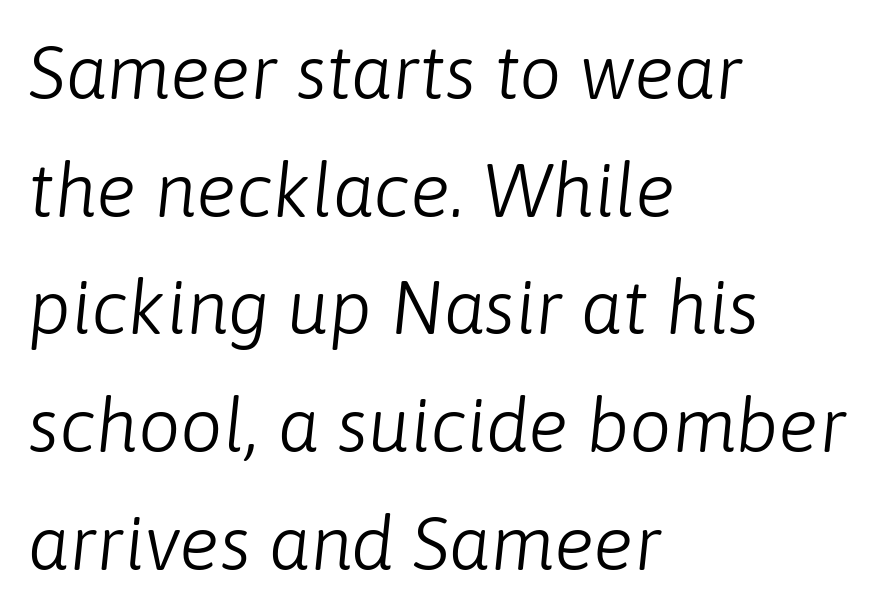
Stem width sits at or under what a default text font uses. The words here are not underlined. Designer's note — italics engaged. Evenly set lines give the paragraph a standard silhouette. Letter spacing: default.
